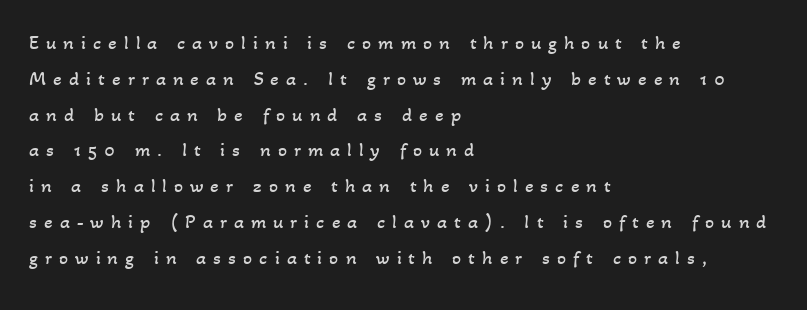
The image shows 20 px text type; set left-aligned, line spacing 1.79x, unusually wide letter spacing (+0.35 em), not underlined.
